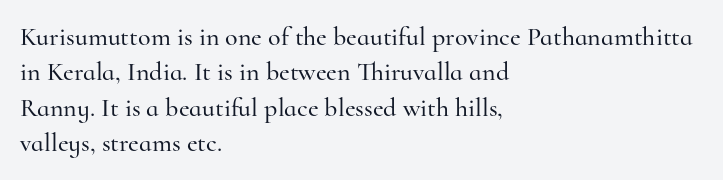
Q: Is the text italic (slanted)? A: No, it is upright.
Q: Is the text underlined? A: No.
Q: How is the paragraph aligned? A: Left-aligned.
Q: Is the spacing between letters normal or unusually wide? A: Normal.
Q: Is the spacing between lines tight, normal or loose? A: Normal.
